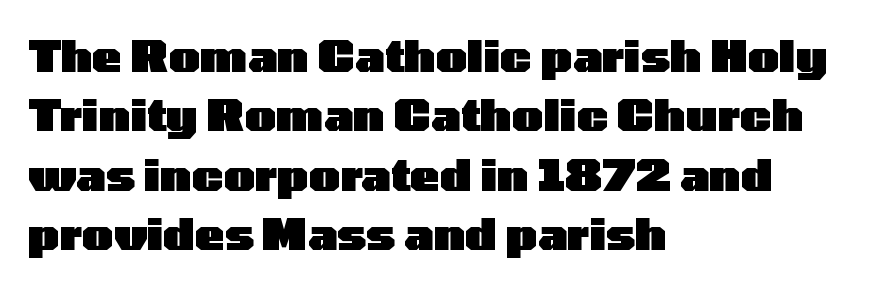
The image shows 44 px heavy, wide sans-serif type, upright; set left-aligned, normal line spacing (1.35x), normal letter spacing, not underlined; low stroke contrast and a medium x-height.
